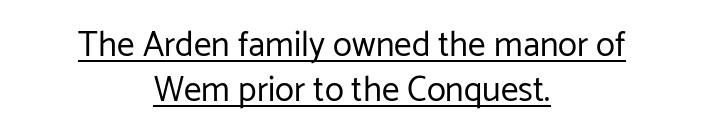
The strokes are not fattened; the text isn't bold. Leading matches the norm, producing a regular column. Horizontally, the lines are justified to the midpoint only. This sample uses an upright cut, with every glyph sitting square on the baseline.
